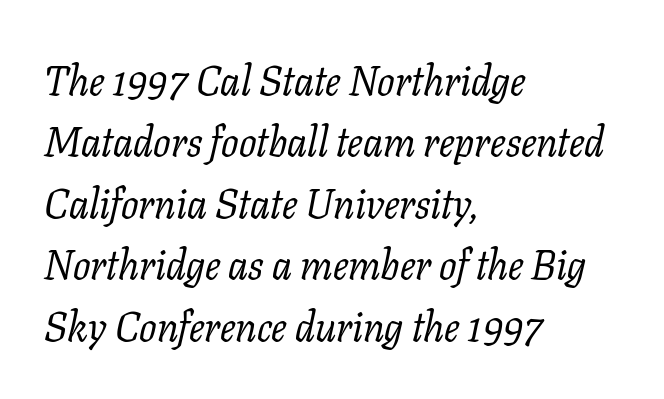
Reading down the block, your eye returns to a fixed left position each line. What stands out about the letter spacing? Nothing — it is the standard amount. There's an unmistakable incline to the writing here. Is this a fixed-width face? No — the glyphs have proportional, varying widths.
